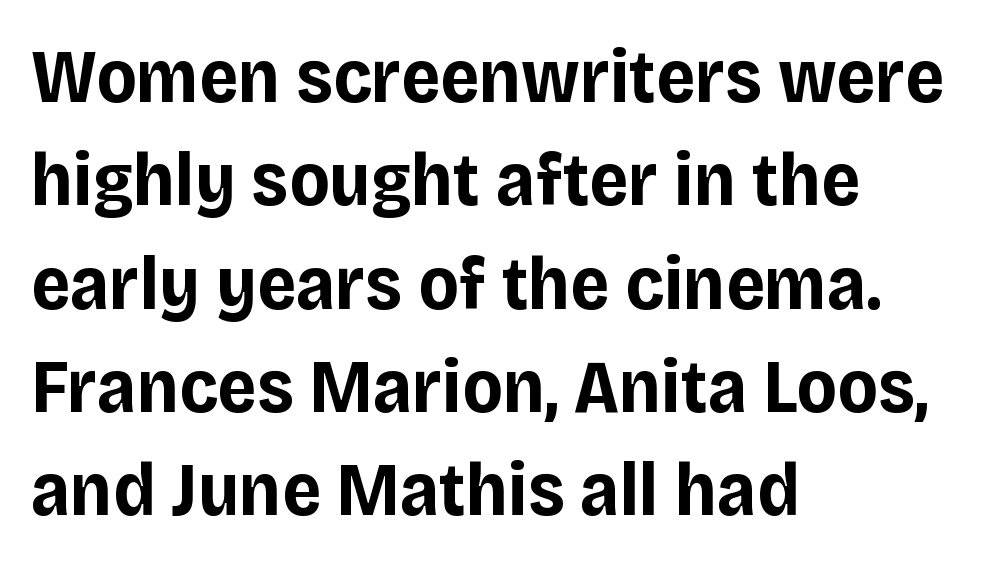
Every character sits straight up, as roman type does. Each line starts at the same left margin while the right side varies. Typographically, this falls in the sans-serif category. A typesetter would call this proportional, since set widths differ per character. As a designer I'd log this as weight 700, bold. The rendering keeps characters at their native spacing.
